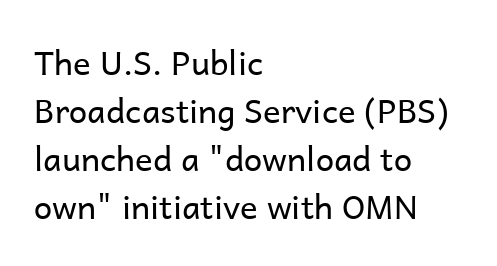
Casual observation: everything's shoved over to the left. Classification — sans serif. The typography opts for an upright posture over an oblique one. Here the designer chose a conventional face with non-uniform glyph widths. The rendering uses a moderate line-height, typical for paragraphs.
